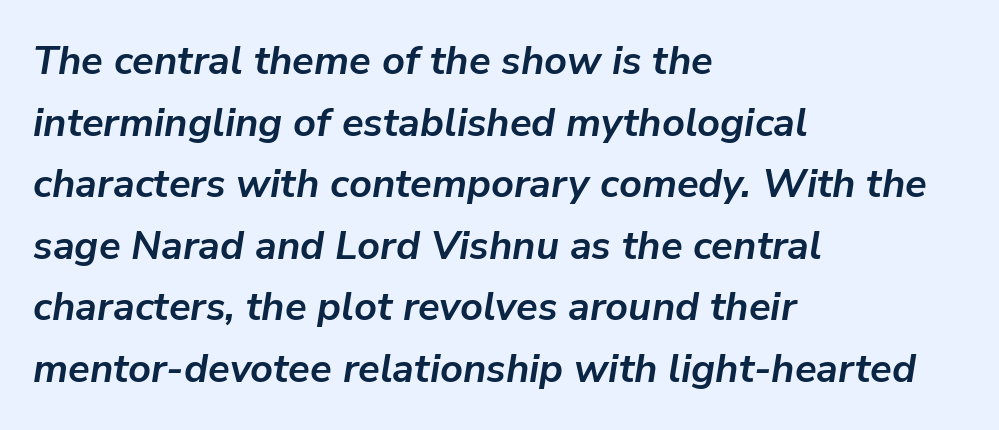
Q: Is the text bold? A: Yes.
Q: Is the text italic (slanted)? A: Yes, it leans right by about 9 degrees.
Q: Is the text underlined? A: No.
Q: How is the paragraph aligned? A: Left-aligned.
Q: Is the spacing between letters normal or unusually wide? A: Normal.
Q: Is the spacing between lines tight, normal or loose? A: Normal.
Q: Width (condensed, normal, or wide)? A: Normal.
Q: Stroke contrast? A: Low.
Q: x-height? A: Medium.
Q: Monospaced? A: No.
